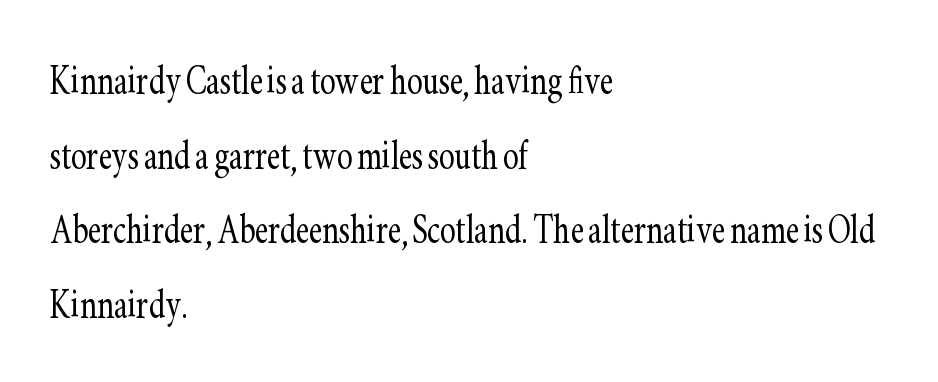
Q: Is the text bold? A: No.
Q: Is the text italic (slanted)? A: No, it is upright.
Q: Is the typeface a serif or a sans-serif typeface? A: Serif.
Q: Is the text underlined? A: No.
Q: How is the paragraph aligned? A: Left-aligned.
Q: Is the spacing between letters normal or unusually wide? A: Normal.
Q: Is the spacing between lines tight, normal or loose? A: Normal.
Q: Width (condensed, normal, or wide)? A: Condensed.
Q: Stroke contrast? A: Low.
Q: x-height? A: Small.
Q: Monospaced? A: No.
